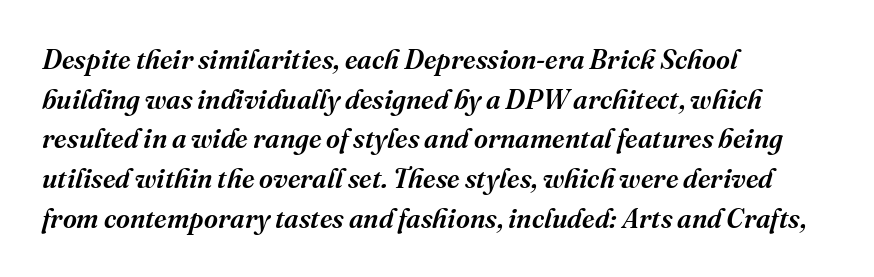
The image shows 27 px text type, italic (leaning right); set left-aligned, normal line spacing (1.47x), normal letter spacing, not underlined.
